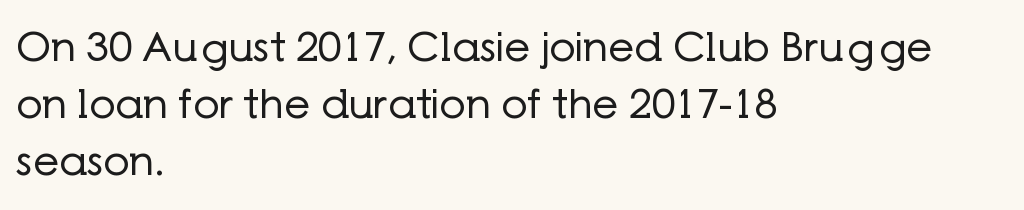
{"serif": "no", "italic": "no", "bold": "no", "weight": "regular", "width": "normal", "stroke_contrast": "low", "x_height": "medium", "monospaced": "no", "underline": "no", "align": "left", "line_spacing": "normal", "line_spacing_ratio": 1.39, "letter_spacing": "normal", "letter_spacing_em": 0.0, "glyph_px": 41}
